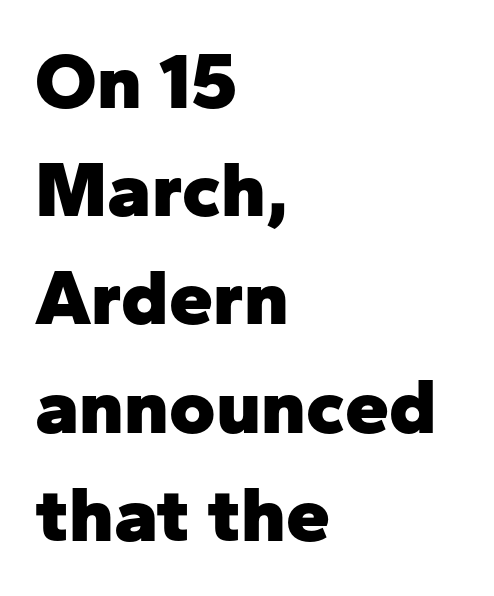
The image shows 79 px heavy sans-serif type, upright; set left-aligned, normal line spacing (1.37x), normal letter spacing, not underlined; low stroke contrast and a medium x-height.
